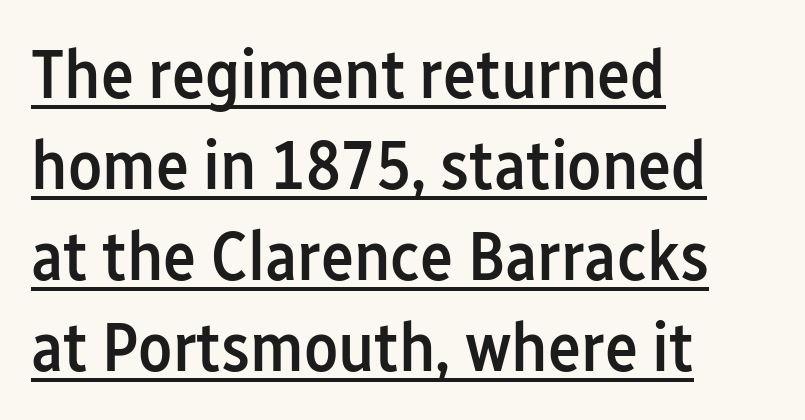
{"serif": "no", "italic": "no", "bold": "semi", "weight": "semibold", "width": "condensed", "stroke_contrast": "low", "x_height": "medium", "monospaced": "no", "underline": "yes", "align": "left", "line_spacing": "normal", "line_spacing_ratio": 1.3, "letter_spacing": "normal", "letter_spacing_em": 0.0, "glyph_px": 70}
